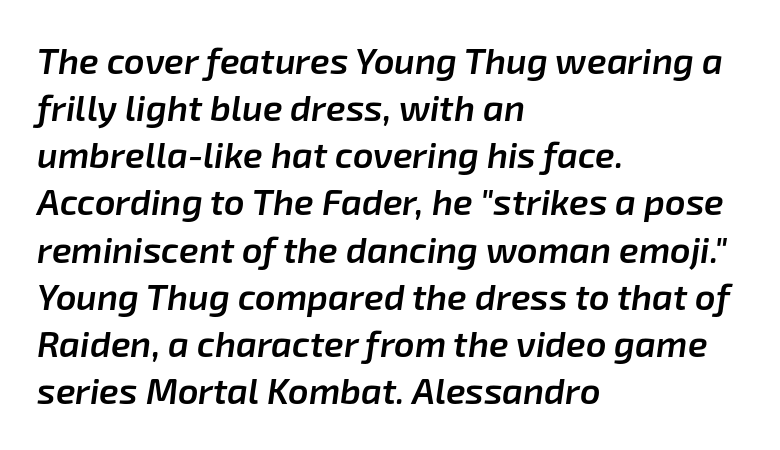
The image shows 36 px semibold type, italic (leaning right); set left-aligned, normal line spacing (1.31x), normal letter spacing, not underlined; low stroke contrast and a medium x-height.
